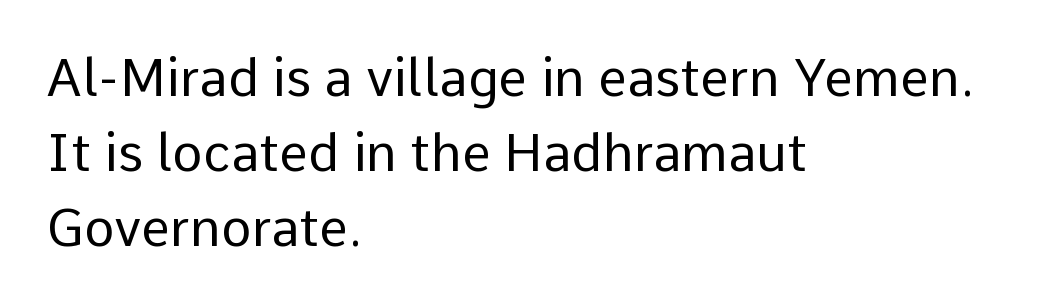
{"serif": "no", "italic": "no", "bold": "no", "weight": "regular", "width": "normal", "stroke_contrast": "low", "x_height": "medium", "monospaced": "no", "underline": "no", "align": "left", "line_spacing": "normal", "line_spacing_ratio": 1.44, "letter_spacing": "normal", "letter_spacing_em": 0.0, "glyph_px": 52}
